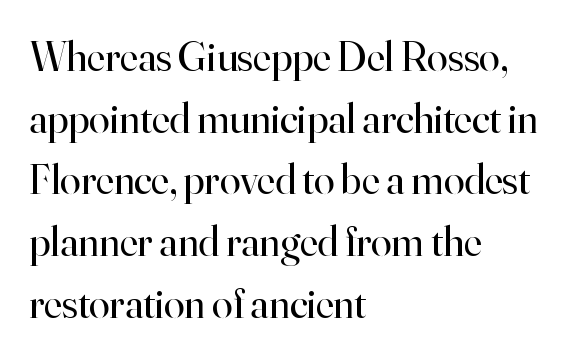
{"serif": "yes", "italic": "no", "bold": "no", "weight": "regular", "width": "normal", "stroke_contrast": "high", "x_height": "small", "monospaced": "no", "underline": "no", "align": "left", "line_spacing": "normal", "line_spacing_ratio": 1.47, "letter_spacing": "normal", "letter_spacing_em": 0.0, "glyph_px": 42}
